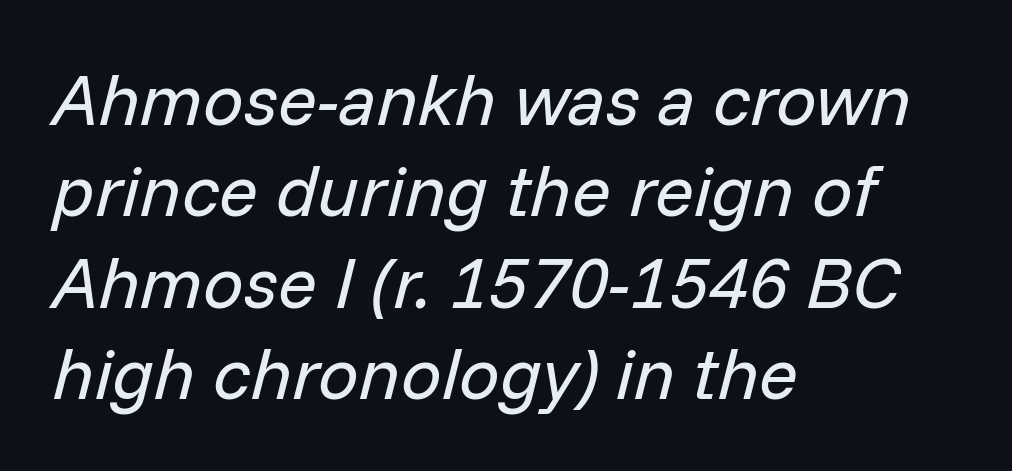
The image shows 72 px regular-weight type, italic (leaning right); set left-aligned, normal line spacing (1.27x), normal letter spacing, not underlined; low stroke contrast and a medium x-height.
